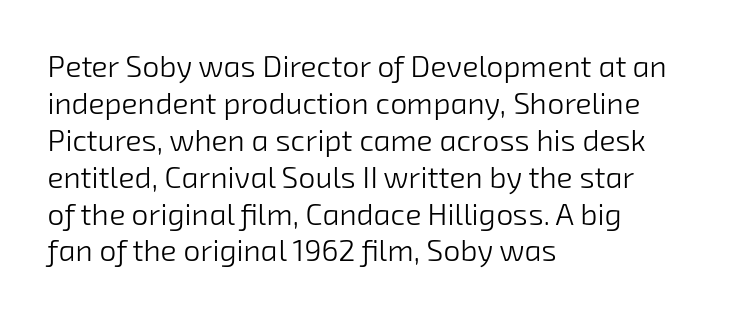
{"serif": "no", "bold": "no", "weight": "light", "width": "normal", "stroke_contrast": "low", "x_height": "medium", "monospaced": "no", "underline": "no", "align": "left", "line_spacing_ratio": 1.23, "letter_spacing": "normal", "letter_spacing_em": 0.0, "glyph_px": 30}
